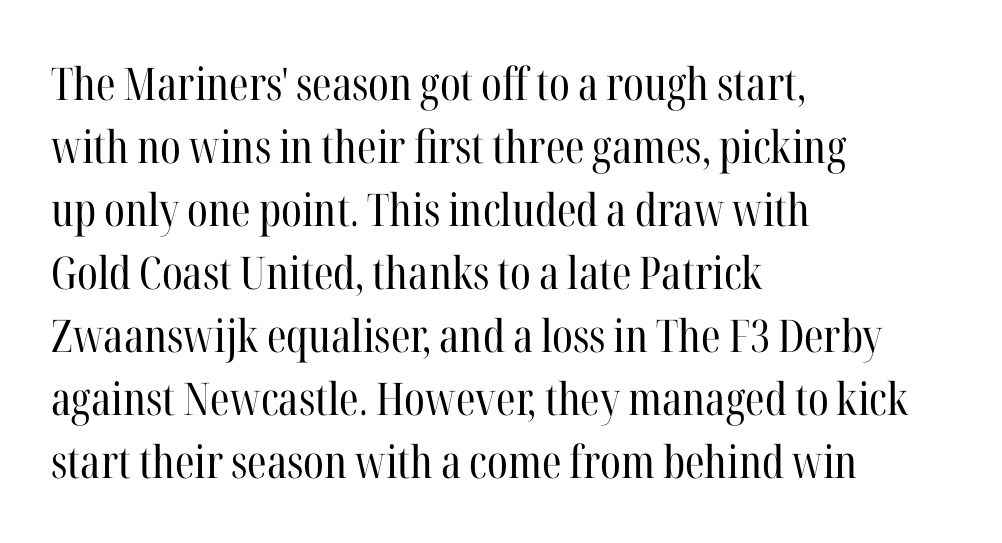
You could not count columns in this text — the font is proportionally spaced. Do the letters lean? They stand straight. Is the type heavy? It reads as light-to-regular instead. Notice how descenders clear the ascenders below comfortably — that's standard leading. The passage is arranged the way most books set body copy — flush left. In terms of letterspacing, this is plain default setting.
